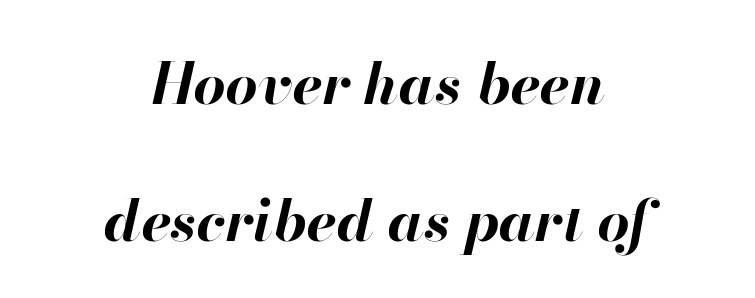
Q: Is the text bold? A: Yes.
Q: Is the text italic (slanted)? A: Yes, it leans right by about 13 degrees.
Q: Is the text underlined? A: No.
Q: How is the paragraph aligned? A: Centered.
Q: Is the spacing between letters normal or unusually wide? A: Normal.
Q: Is the spacing between lines tight, normal or loose? A: Loose.
Q: Width (condensed, normal, or wide)? A: Normal.
Q: Stroke contrast? A: High.
Q: x-height? A: Small.
Q: Monospaced? A: No.
